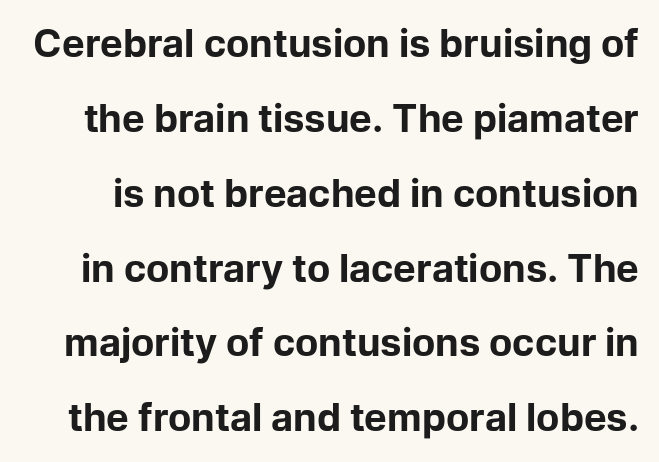
The image shows 38 px bold sans-serif type, upright; set loose line spacing (1.97x), normal letter spacing, not underlined; low stroke contrast and a medium x-height.
